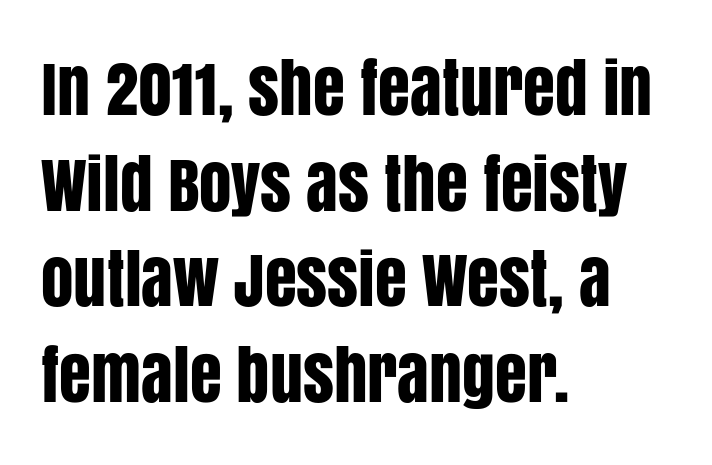
The image shows 65 px condensed sans-serif type, upright; set left-aligned, normal line spacing (1.47x), normal letter spacing, not underlined; low stroke contrast and a large x-height.
